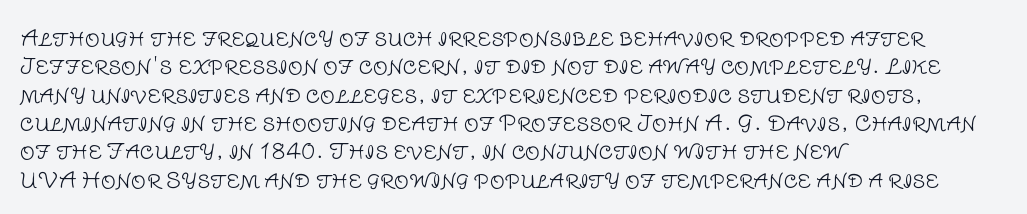
The image shows 21 px text type; set left-aligned, normal line spacing (1.35x), normal letter spacing, not underlined.
